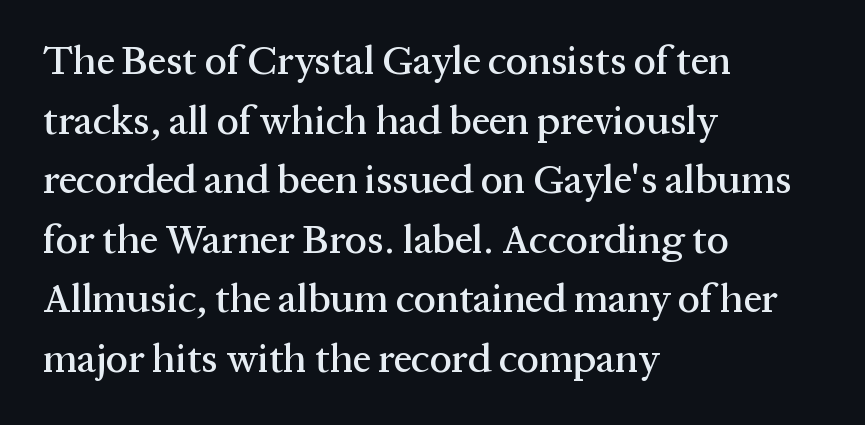
Q: Is the text italic (slanted)? A: No, it is upright.
Q: Is the typeface a serif or a sans-serif typeface? A: Serif.
Q: Is the text underlined? A: No.
Q: How is the paragraph aligned? A: Left-aligned.
Q: Is the spacing between letters normal or unusually wide? A: Normal.
Q: Is the spacing between lines tight, normal or loose? A: Normal.
Q: Width (condensed, normal, or wide)? A: Normal.
Q: Stroke contrast? A: Medium.
Q: x-height? A: Medium.
Q: Monospaced? A: No.
